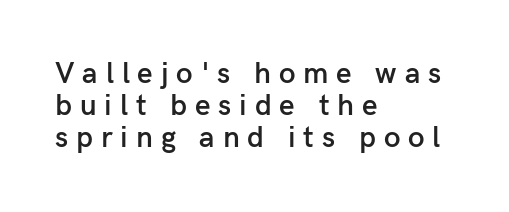
{"serif": "no", "italic": "no", "bold": "semi", "weight": "semibold", "width": "normal", "stroke_contrast": "low", "x_height": "medium", "monospaced": "no", "underline": "no", "align": "left", "line_spacing": "tight", "line_spacing_ratio": 1.07, "letter_spacing": "wide", "letter_spacing_em": 0.26, "glyph_px": 30}
